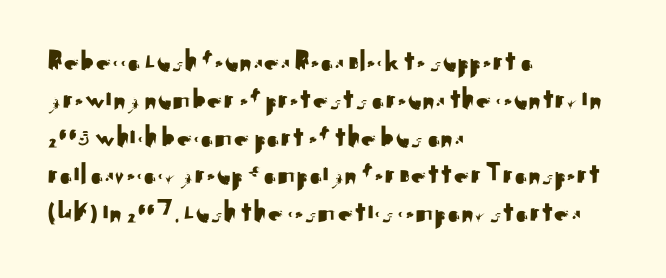
Q: Is the text italic (slanted)? A: No, it is upright.
Q: Is the typeface a serif or a sans-serif typeface? A: Sans-serif.
Q: Is the text underlined? A: No.
Q: How is the paragraph aligned? A: Left-aligned.
Q: Is the spacing between letters normal or unusually wide? A: Normal.
Q: Width (condensed, normal, or wide)? A: Normal.
Q: Stroke contrast? A: Medium.
Q: x-height? A: Small.
Q: Monospaced? A: No.
